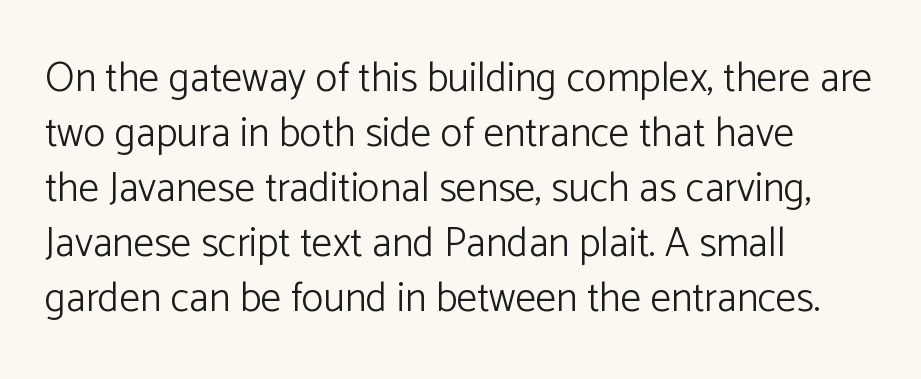
{"serif": "no", "italic": "no", "bold": "no", "weight": "light", "width": "normal", "stroke_contrast": "low", "x_height": "medium", "monospaced": "no", "underline": "no", "align": "left", "line_spacing": "normal", "line_spacing_ratio": 1.34, "letter_spacing": "normal", "letter_spacing_em": 0.0, "glyph_px": 41}
